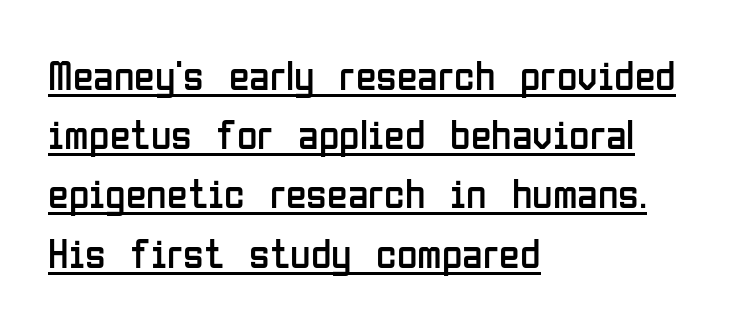
{"serif": "no", "italic": "no", "bold": "no", "weight": "regular", "width": "condensed", "stroke_contrast": "low", "x_height": "medium", "monospaced": "no", "underline": "yes", "align": "left", "line_spacing": "normal", "line_spacing_ratio": 1.41, "letter_spacing": "normal", "letter_spacing_em": 0.0, "glyph_px": 42}
